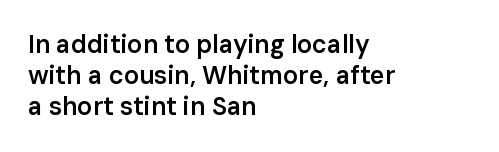
The image shows 25 px text type, upright; set left-aligned, normal line spacing (1.25x), normal letter spacing, not underlined.
